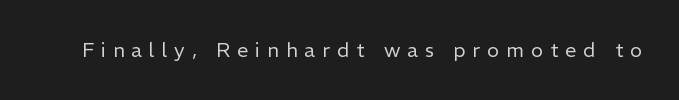
{"italic": "no", "bold": "no", "underline": "no", "letter_spacing": "wide", "letter_spacing_em": 0.35, "glyph_px": 20}
